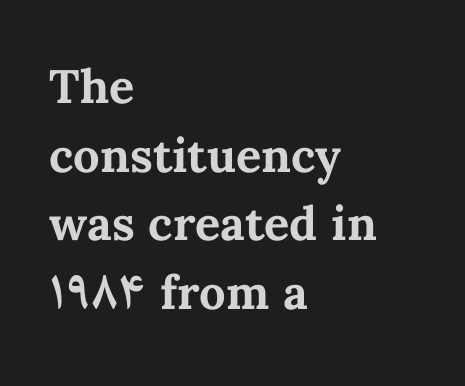
{"italic": "no", "bold": "yes", "weight": "bold", "width": "normal", "stroke_contrast": "medium", "x_height": "medium", "monospaced": "no", "underline": "no", "align": "left", "line_spacing": "normal", "line_spacing_ratio": 1.46, "letter_spacing": "normal", "letter_spacing_em": 0.0, "glyph_px": 47}
